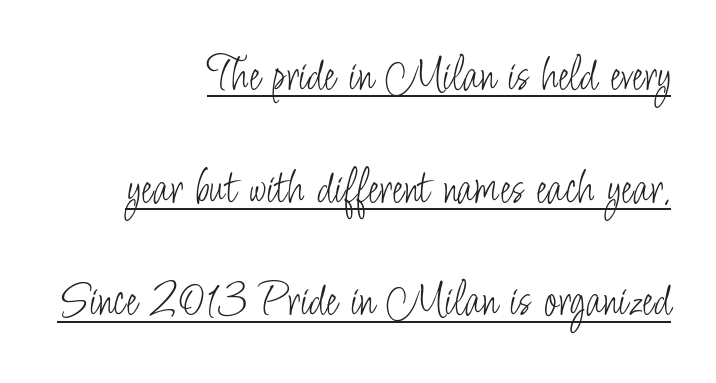
The image shows 51 px light, condensed sans-serif type; set right-aligned, loose line spacing (2.21x), normal letter spacing, underlined; low stroke contrast and a small x-height.
